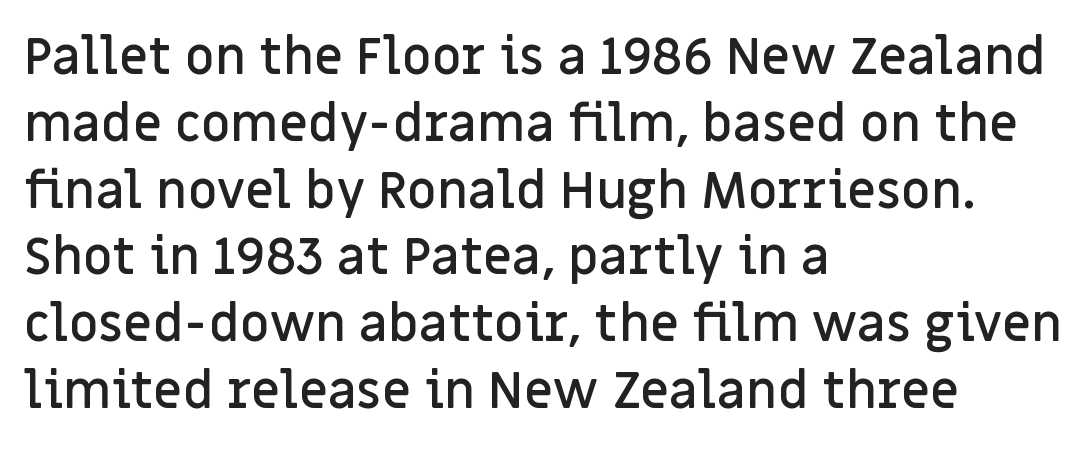
Q: Is the text bold? A: Semi-bold.
Q: Is the text italic (slanted)? A: No, it is upright.
Q: Is the typeface a serif or a sans-serif typeface? A: Sans-serif.
Q: Is the text underlined? A: No.
Q: How is the paragraph aligned? A: Left-aligned.
Q: Is the spacing between letters normal or unusually wide? A: Normal.
Q: Is the spacing between lines tight, normal or loose? A: Normal.
Q: Width (condensed, normal, or wide)? A: Normal.
Q: Stroke contrast? A: Low.
Q: x-height? A: Large.
Q: Monospaced? A: No.
